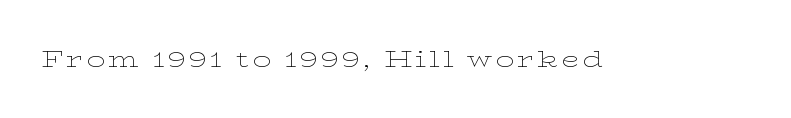
The image shows 23 px text type, upright; set not underlined.
